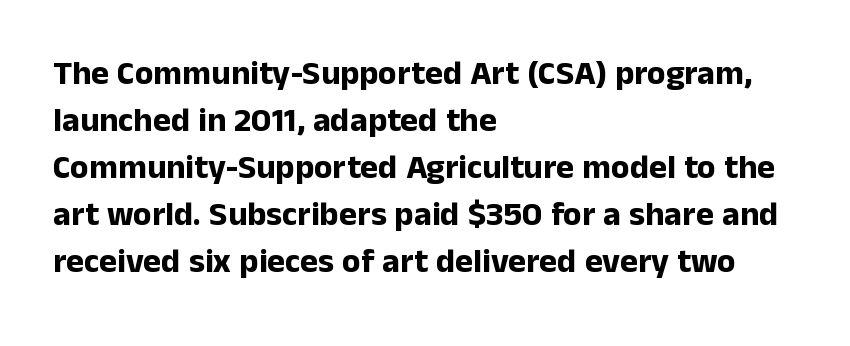
{"serif": "no", "italic": "no", "bold": "yes", "weight": "bold", "width": "normal", "stroke_contrast": "low", "x_height": "medium", "monospaced": "no", "underline": "no", "align": "left", "line_spacing": "normal", "line_spacing_ratio": 1.38, "letter_spacing": "normal", "letter_spacing_em": 0.0, "glyph_px": 34}
